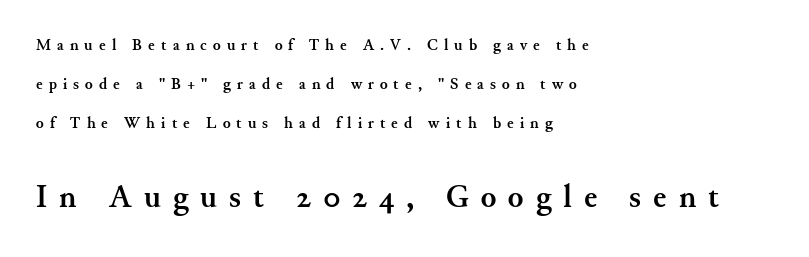
The image shows 32 px semibold serif type, upright; set left-aligned, loose line spacing (2.44x), unusually wide letter spacing (+0.38 em), not underlined; the second (bottom) block is 2.0x larger; medium stroke contrast and a small x-height.
